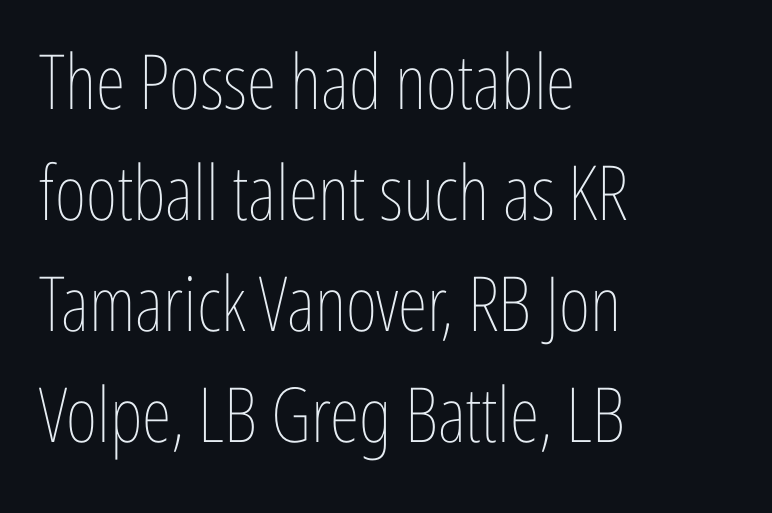
The image shows 76 px thin, condensed type, upright; set left-aligned, normal line spacing (1.46x), normal letter spacing, not underlined; low stroke contrast and a medium x-height.
